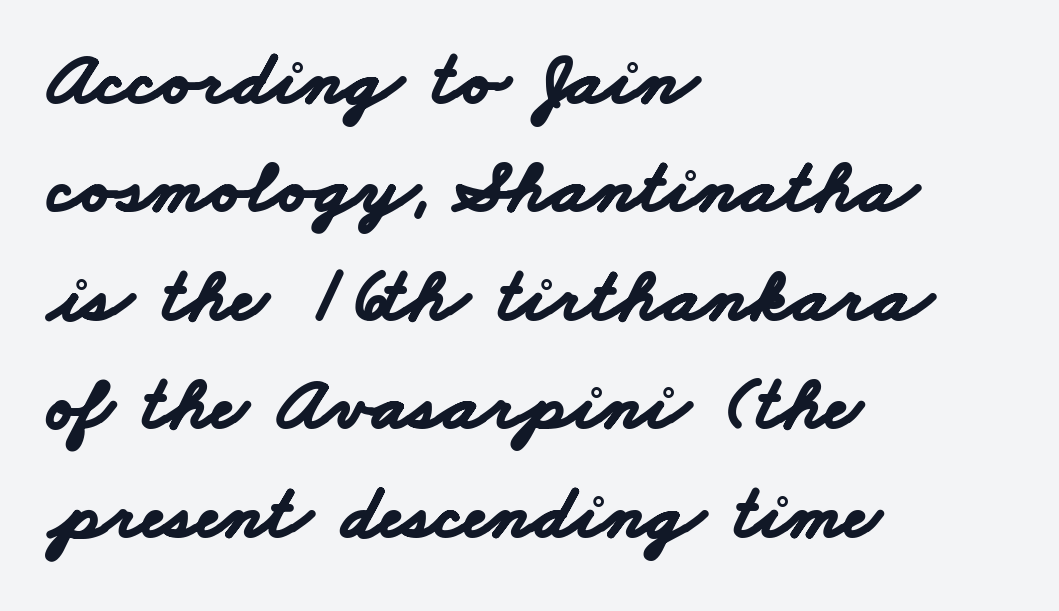
The space beneath each line is pristine and unruled. Regarding serifs, this sample does without them. A full-strength bold gives these letters their thick strokes. Each word holds together tightly as a unit, with standard inter-letter gaps. Regarding leading, the lines here are spaced in the standard way. The rendering uses natural spacing where letterforms have individual widths.
